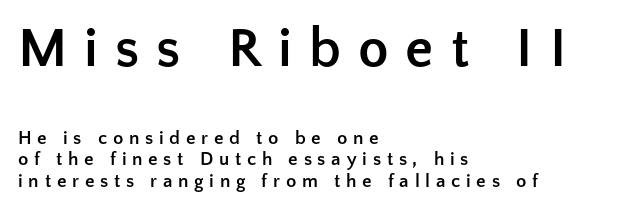
Posture: upright roman. Do the characters align in a grid? No, the font is proportional. This rendering uses left alignment, leaving the right contour irregular. Strong, thick strokes mark this as bold type.
